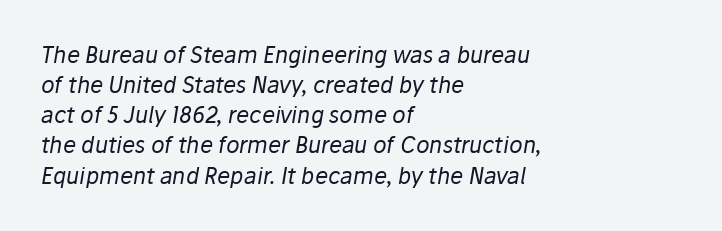
Does extra space separate the letters? No, they use regular spacing. These lines were composed using italics. Summary of vertical rhythm: regular, with standard interline spacing. The rag falls on the right side of this text block. Weight: not bold — regular or lighter.
